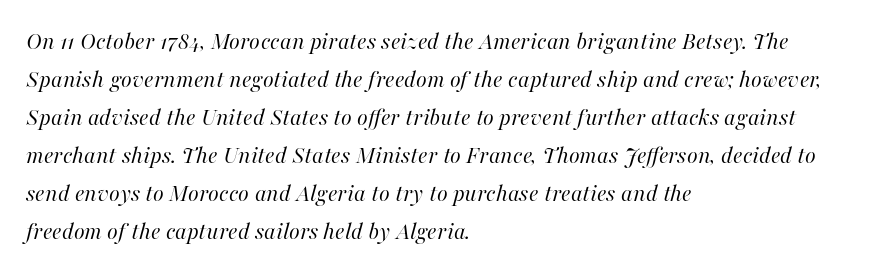
The image shows 25 px text type, italic (leaning right); set left-aligned, normal line spacing (1.52x), normal letter spacing, not underlined.
